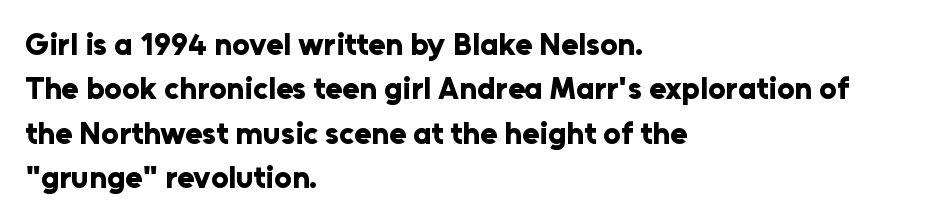
The image shows 31 px bold sans-serif type, upright; set left-aligned, normal line spacing (1.43x), normal letter spacing, not underlined; low stroke contrast and a medium x-height.
